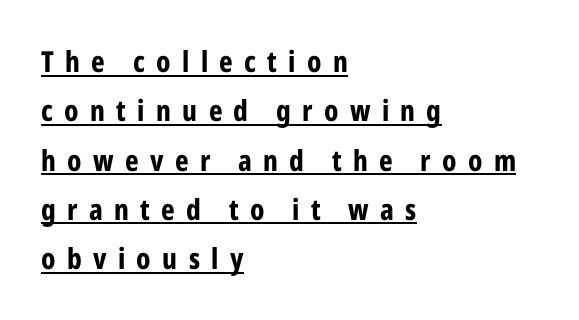
The image shows 29 px bold, condensed sans-serif type, upright; set left-aligned, normal line spacing (1.7x), unusually wide letter spacing (+0.39 em), underlined; low stroke contrast and a medium x-height.
